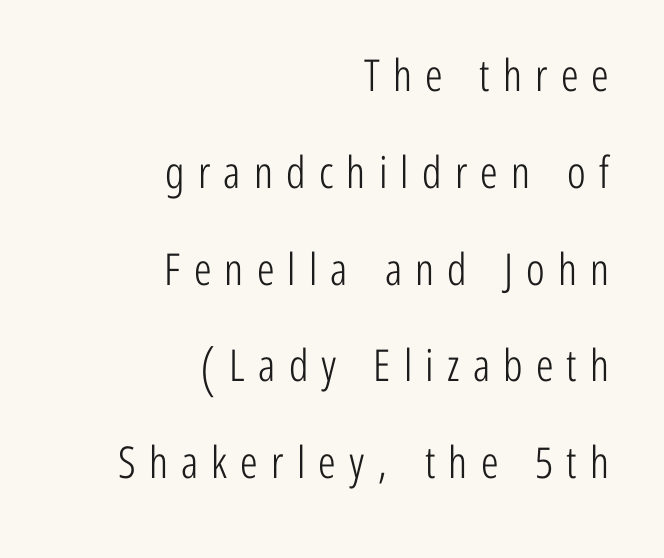
Q: Is the text bold? A: No.
Q: Is the text italic (slanted)? A: No, it is upright.
Q: Is the typeface a serif or a sans-serif typeface? A: Sans-serif.
Q: Is the text underlined? A: No.
Q: How is the paragraph aligned? A: Right-aligned.
Q: Is the spacing between letters normal or unusually wide? A: Unusually wide.
Q: Is the spacing between lines tight, normal or loose? A: Loose.
Q: Width (condensed, normal, or wide)? A: Condensed.
Q: Stroke contrast? A: Low.
Q: x-height? A: Medium.
Q: Monospaced? A: No.
